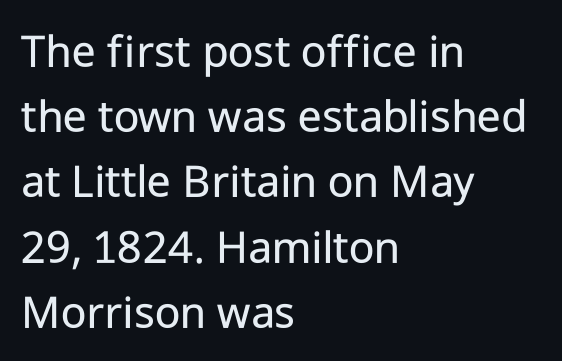
Q: Is the text bold? A: No.
Q: Is the text italic (slanted)? A: No, it is upright.
Q: Is the typeface a serif or a sans-serif typeface? A: Sans-serif.
Q: Is the text underlined? A: No.
Q: How is the paragraph aligned? A: Left-aligned.
Q: Is the spacing between letters normal or unusually wide? A: Normal.
Q: Is the spacing between lines tight, normal or loose? A: Normal.
Q: Width (condensed, normal, or wide)? A: Normal.
Q: Stroke contrast? A: Low.
Q: x-height? A: Medium.
Q: Monospaced? A: No.
